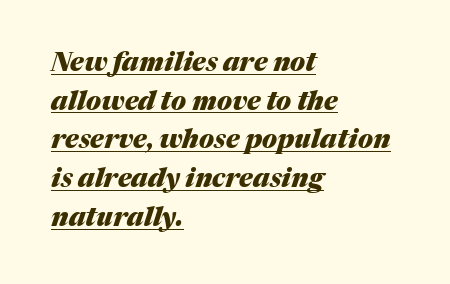
Q: Is the text bold? A: Yes.
Q: Is the text italic (slanted)? A: Yes, it leans right by about 17 degrees.
Q: Is the text underlined? A: Yes.
Q: How is the paragraph aligned? A: Left-aligned.
Q: Is the spacing between letters normal or unusually wide? A: Normal.
Q: Is the spacing between lines tight, normal or loose? A: Normal.
